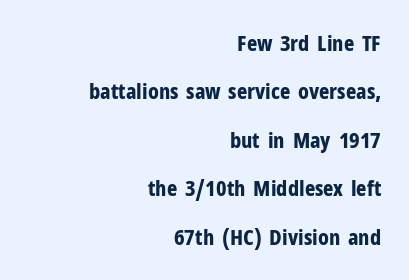
Look at the tracking — it's just the regular setting, nothing added. The lines are quadded right. The glyphs have the mass of a bold cut. This is the regular roman posture of the typeface.
